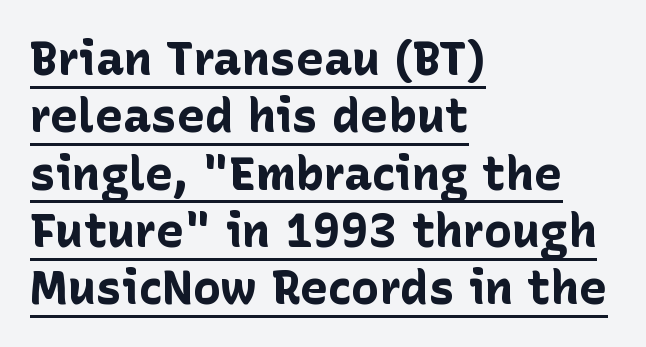
The image shows 47 px bold sans-serif type, upright; set left-aligned, line spacing 1.22x, normal letter spacing, underlined; low stroke contrast and a medium x-height.
